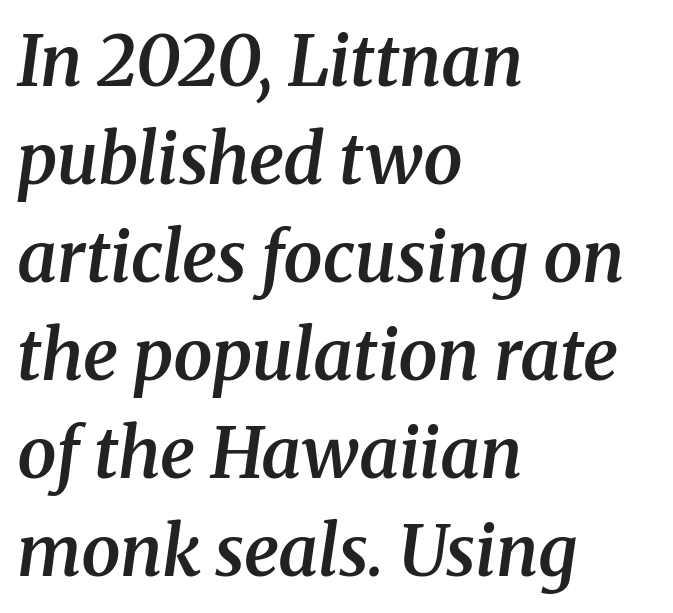
The image shows 70 px semibold serif type, italic (leaning right); set left-aligned, normal line spacing (1.4x), normal letter spacing, not underlined; medium stroke contrast and a medium x-height.
